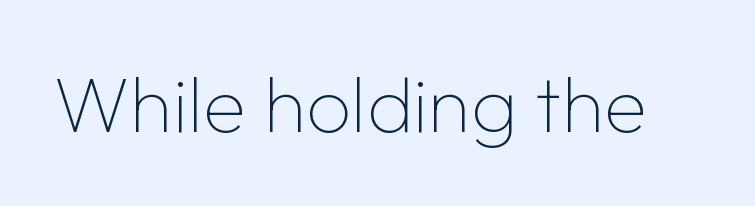
The image shows 79 px thin sans-serif type, upright; set normal letter spacing, not underlined; low stroke contrast and a medium x-height.
